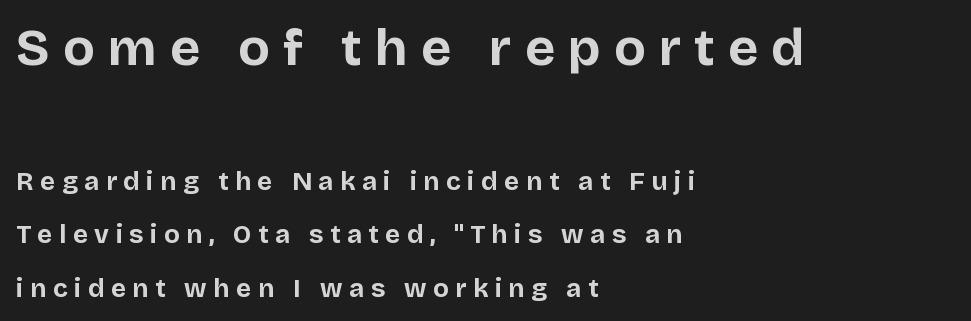
This sample has the flowing, uneven cadence of proportional lettering. As a designer I'd log this as weight 700, bold. The upper block of text is set noticeably larger than the block beneath it. The tracking jumps out immediately: characters are airy and widely separated.
